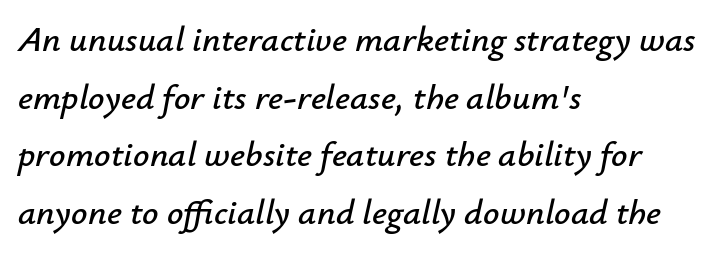
The leading is moderate, giving the passage an even texture. The paragraph has a hard left edge and a soft right edge. Just letters on the line, the space beneath them empty. The face used here is proportionally spaced, like ordinary book or web type. Designer's note — italics engaged. Between one letter and the next there's only the usual sliver of space.
